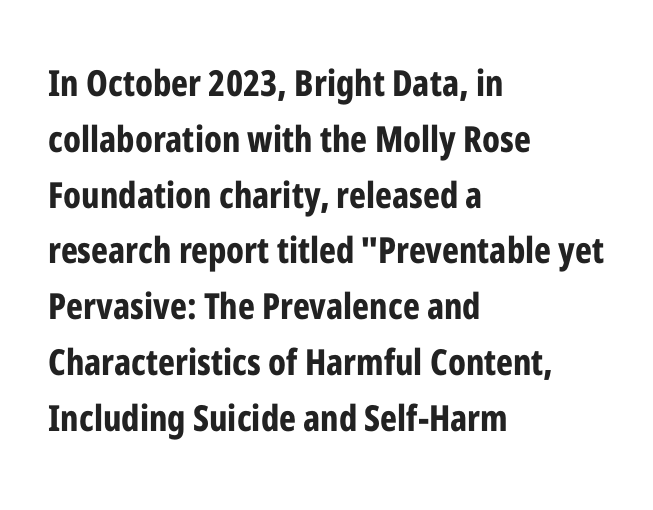
Q: Is the text bold? A: Yes.
Q: Is the text italic (slanted)? A: No, it is upright.
Q: Is the typeface a serif or a sans-serif typeface? A: Sans-serif.
Q: Is the text underlined? A: No.
Q: How is the paragraph aligned? A: Left-aligned.
Q: Is the spacing between letters normal or unusually wide? A: Normal.
Q: Is the spacing between lines tight, normal or loose? A: Normal.
Q: Width (condensed, normal, or wide)? A: Condensed.
Q: Stroke contrast? A: Low.
Q: x-height? A: Medium.
Q: Monospaced? A: No.
